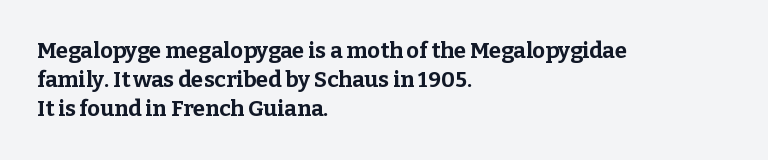
Q: Is the text bold? A: Yes.
Q: Is the text italic (slanted)? A: No, it is upright.
Q: Is the text underlined? A: No.
Q: How is the paragraph aligned? A: Left-aligned.
Q: Is the spacing between letters normal or unusually wide? A: Normal.
Q: Is the spacing between lines tight, normal or loose? A: Normal.
